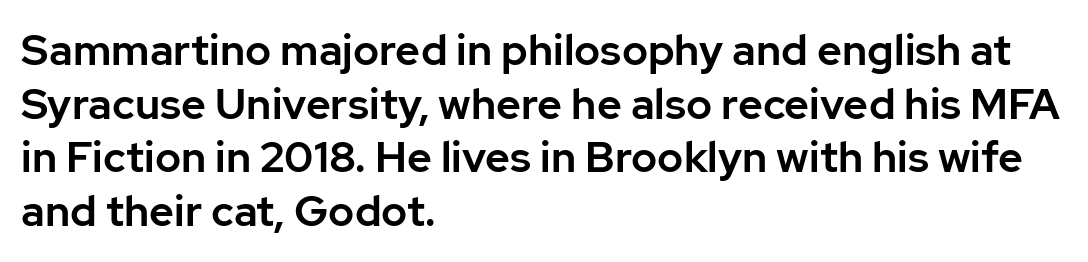
Q: Is the text italic (slanted)? A: No, it is upright.
Q: Is the typeface a serif or a sans-serif typeface? A: Sans-serif.
Q: Is the text underlined? A: No.
Q: How is the paragraph aligned? A: Left-aligned.
Q: Is the spacing between letters normal or unusually wide? A: Normal.
Q: Is the spacing between lines tight, normal or loose? A: Normal.
Q: Width (condensed, normal, or wide)? A: Normal.
Q: Stroke contrast? A: Low.
Q: x-height? A: Medium.
Q: Monospaced? A: No.
